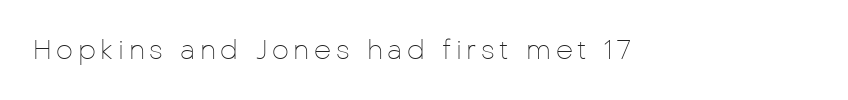
The space directly below the letters is spotless. The letters look calm and open, with moderate or lighter stems. Notice how the stems are strictly vertical — no italics here.
